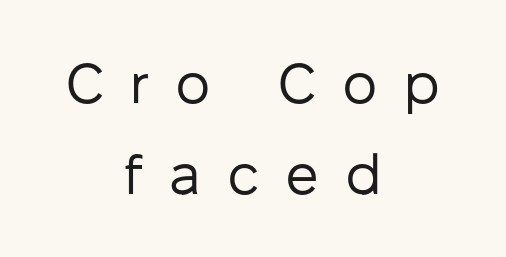
The image shows 56 px regular-weight sans-serif type, upright; set centered, normal line spacing (1.62x), unusually wide letter spacing (+0.46 em), not underlined; low stroke contrast and a medium x-height.
